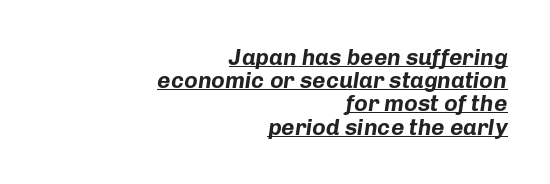
Q: Is the text bold? A: Yes.
Q: Is the text italic (slanted)? A: Yes, it leans right by about 8 degrees.
Q: Is the text underlined? A: Yes.
Q: How is the paragraph aligned? A: Right-aligned.
Q: Is the spacing between letters normal or unusually wide? A: Normal.
Q: Is the spacing between lines tight, normal or loose? A: Tight.
